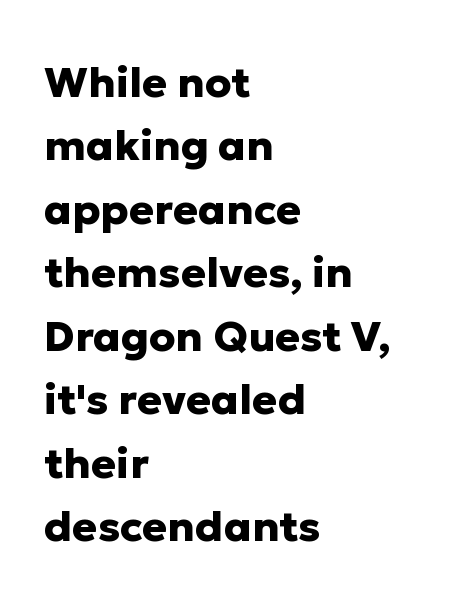
The image shows 42 px heavy sans-serif type, upright; set left-aligned, normal line spacing (1.51x), normal letter spacing, not underlined; low stroke contrast and a medium x-height.
